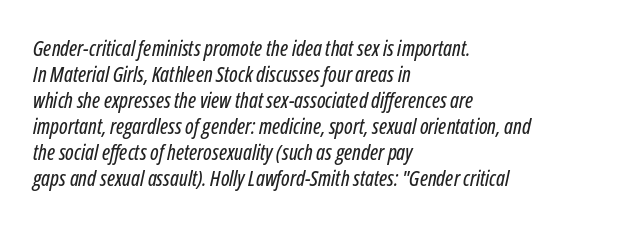
The image shows 21 px text type, italic (leaning right); set left-aligned, line spacing 1.24x, normal letter spacing, not underlined.
